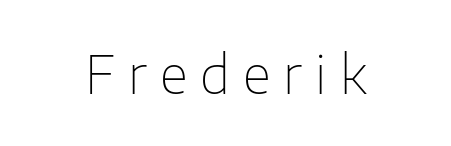
Check under the words: just untouched page. What stands out about the letter spacing? Its width — letters are far apart. Each letter keeps its own natural width here, so spacing adapts to shape. The lettering holds an erect, upright posture throughout. Ink coverage per letter is moderate at most. The rendering shows plain stroke endings on the letterforms — a sans-serif design.
